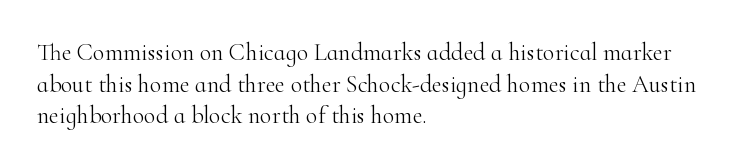
The image shows 24 px text type, upright; set left-aligned, normal line spacing (1.32x), normal letter spacing, not underlined.
